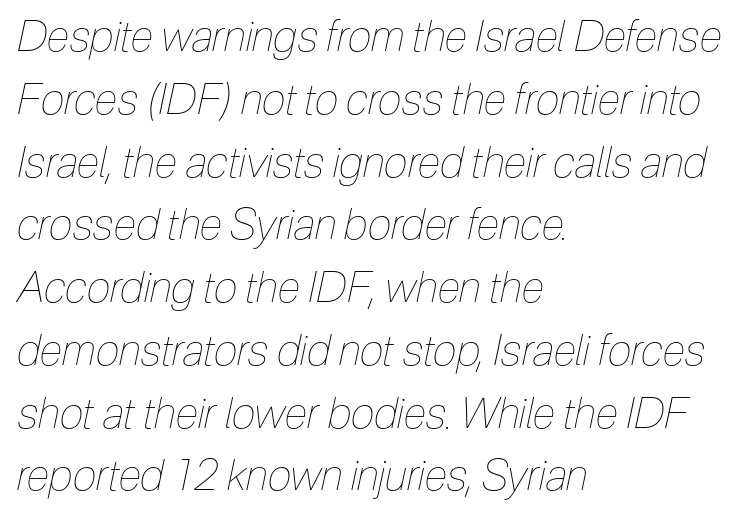
{"italic": "yes", "lean": "right", "slant_degrees": 12, "bold": "no", "weight": "thin", "width": "condensed", "stroke_contrast": "low", "x_height": "medium", "monospaced": "no", "underline": "no", "align": "left", "line_spacing": "normal", "line_spacing_ratio": 1.46, "letter_spacing": "normal", "letter_spacing_em": 0.0, "glyph_px": 43}
